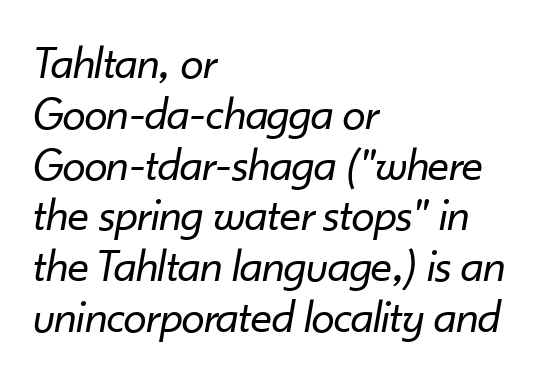
The image shows 47 px regular-weight type, italic (leaning right); set left-aligned, tight line spacing (1.08x), normal letter spacing, not underlined; low stroke contrast and a small x-height.
